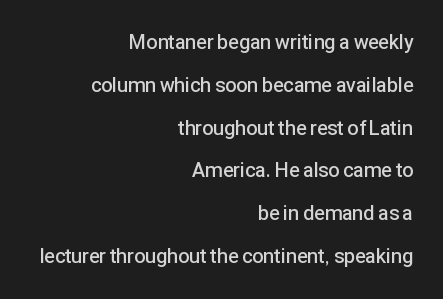
Q: Is the text bold? A: Semi-bold.
Q: Is the text italic (slanted)? A: No, it is upright.
Q: Is the text underlined? A: No.
Q: How is the paragraph aligned? A: Right-aligned.
Q: Is the spacing between letters normal or unusually wide? A: Normal.
Q: Is the spacing between lines tight, normal or loose? A: Loose.
